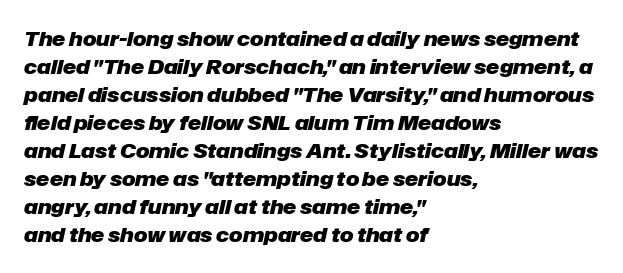
The image shows 20 px bold type, italic (leaning right); set left-aligned, normal line spacing (1.4x), normal letter spacing, not underlined.
